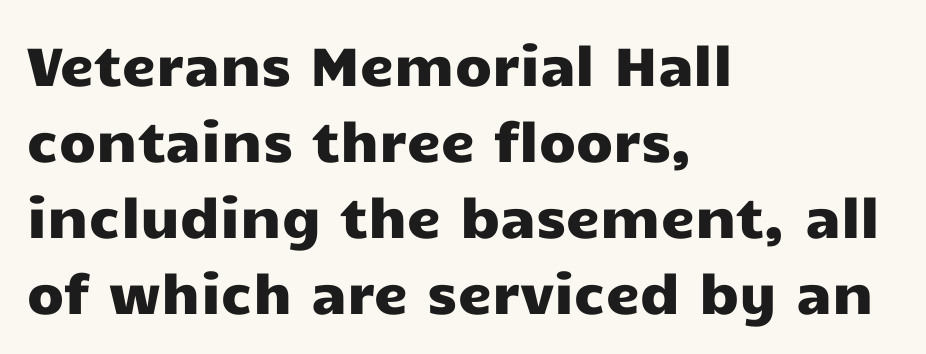
Q: Is the text italic (slanted)? A: No, it is upright.
Q: Is the typeface a serif or a sans-serif typeface? A: Sans-serif.
Q: Is the text underlined? A: No.
Q: How is the paragraph aligned? A: Left-aligned.
Q: Is the spacing between letters normal or unusually wide? A: Normal.
Q: Is the spacing between lines tight, normal or loose? A: Normal.
Q: Width (condensed, normal, or wide)? A: Wide.
Q: Stroke contrast? A: Low.
Q: x-height? A: Medium.
Q: Monospaced? A: No.
